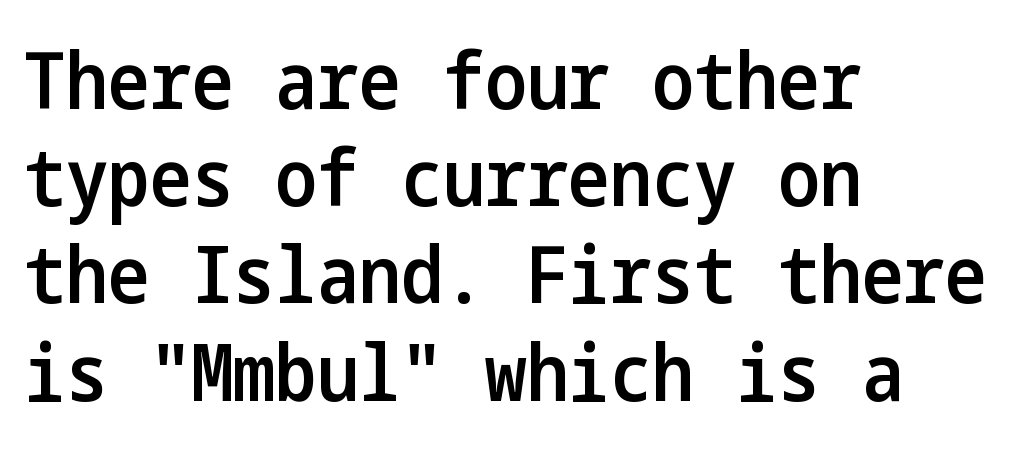
Q: Is the text bold? A: Semi-bold.
Q: Is the text italic (slanted)? A: No, it is upright.
Q: Is the typeface a serif or a sans-serif typeface? A: Sans-serif.
Q: Is the text underlined? A: No.
Q: How is the paragraph aligned? A: Left-aligned.
Q: Is the spacing between letters normal or unusually wide? A: Normal.
Q: Width (condensed, normal, or wide)? A: Condensed.
Q: Stroke contrast? A: Low.
Q: x-height? A: Medium.
